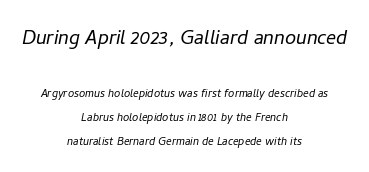
These lines were composed using italics. Vertical stems look standard width or narrower in stroke. Has an underline been added? It has not. These two chunks differ in scale, with the top chunk taking the larger measure. This sample is center-justified, so both line endings float freely.
